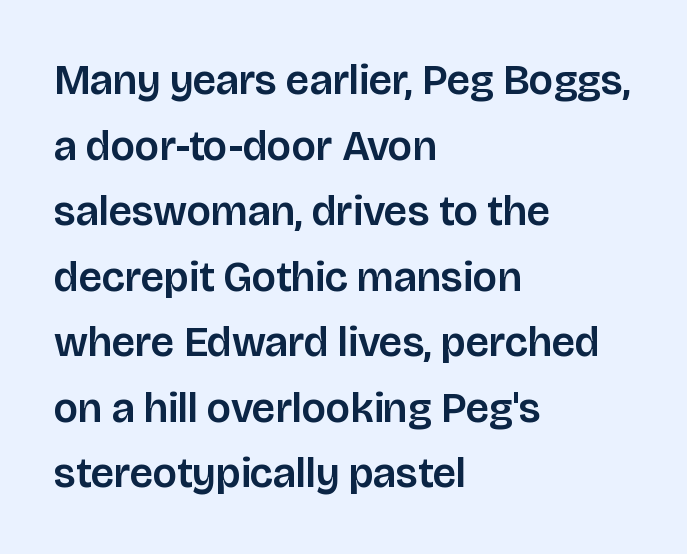
Q: Is the text italic (slanted)? A: No, it is upright.
Q: Is the typeface a serif or a sans-serif typeface? A: Sans-serif.
Q: Is the text underlined? A: No.
Q: How is the paragraph aligned? A: Left-aligned.
Q: Is the spacing between letters normal or unusually wide? A: Normal.
Q: Is the spacing between lines tight, normal or loose? A: Normal.
Q: Width (condensed, normal, or wide)? A: Normal.
Q: Stroke contrast? A: Low.
Q: x-height? A: Large.
Q: Monospaced? A: No.
